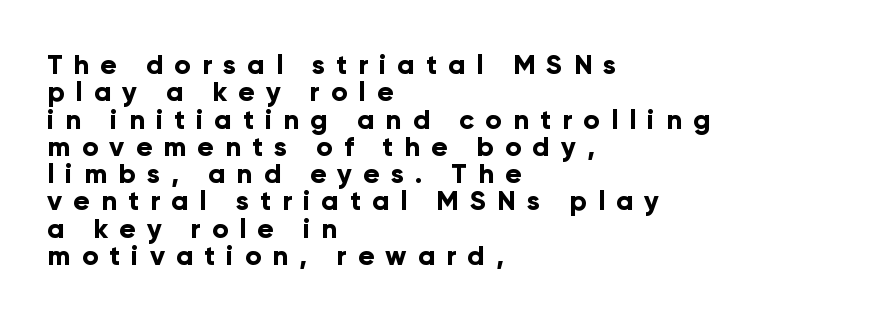
The image shows 27 px bold type, upright; set left-aligned, tight line spacing (1.01x), unusually wide letter spacing (+0.41 em), not underlined.
